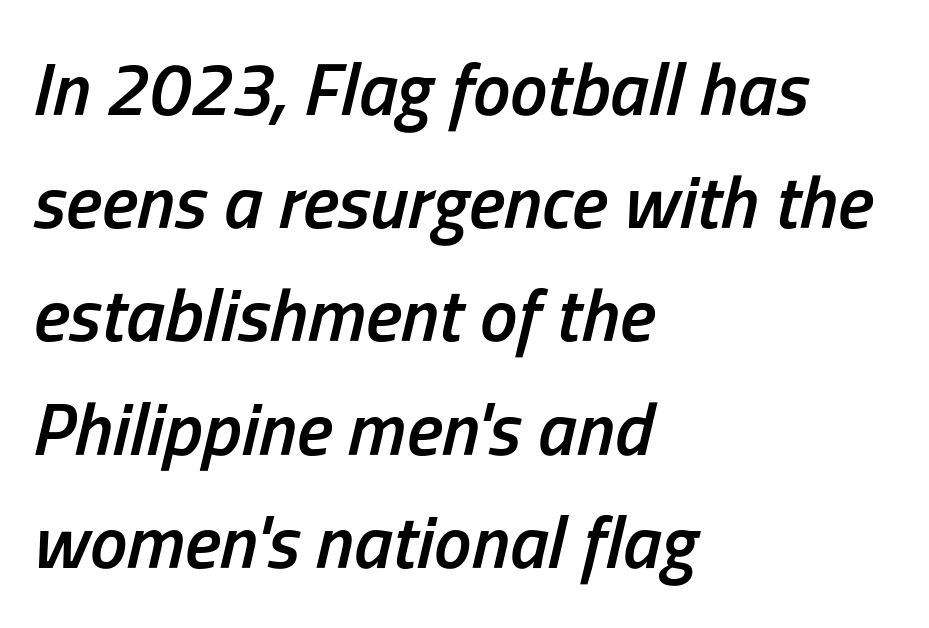
Each letter keeps its own natural width here, so spacing adapts to shape. The leading is moderate, giving the passage an even texture. The face used here is a semibold: visibly heavier than regular, lighter than bold. Plain, unruled lines of type.
